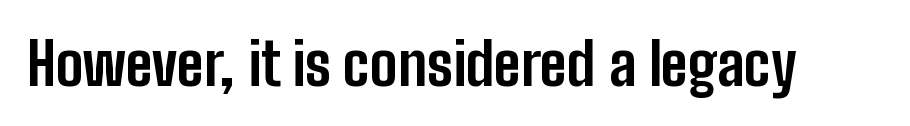
Q: Is the text bold? A: Yes.
Q: Is the text italic (slanted)? A: No, it is upright.
Q: Is the typeface a serif or a sans-serif typeface? A: Sans-serif.
Q: Is the text underlined? A: No.
Q: Is the spacing between letters normal or unusually wide? A: Normal.
Q: Width (condensed, normal, or wide)? A: Condensed.
Q: Stroke contrast? A: Low.
Q: x-height? A: Medium.
Q: Monospaced? A: No.
